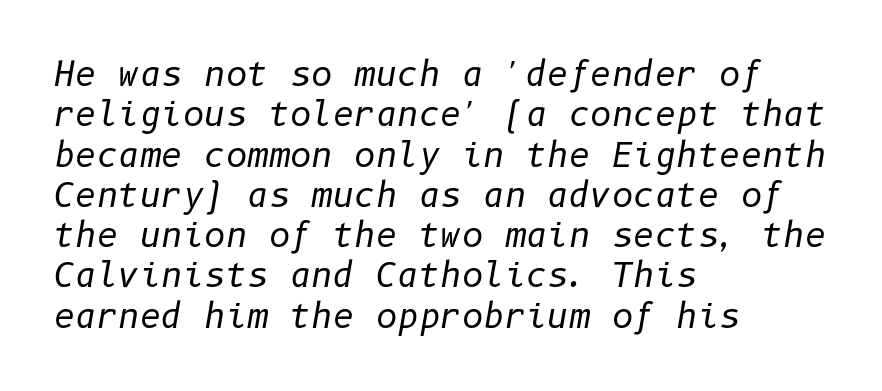
The image shows 33 px regular-weight type, italic (leaning right); set left-aligned, line spacing 1.22x, normal letter spacing, not underlined; low stroke contrast and a medium x-height.
